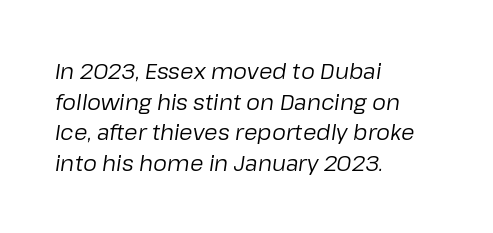
{"italic": "yes", "lean": "right", "slant_degrees": 8, "bold": "no", "underline": "no", "align": "left", "line_spacing": "normal", "line_spacing_ratio": 1.39, "letter_spacing": "normal", "letter_spacing_em": 0.0, "glyph_px": 22}
